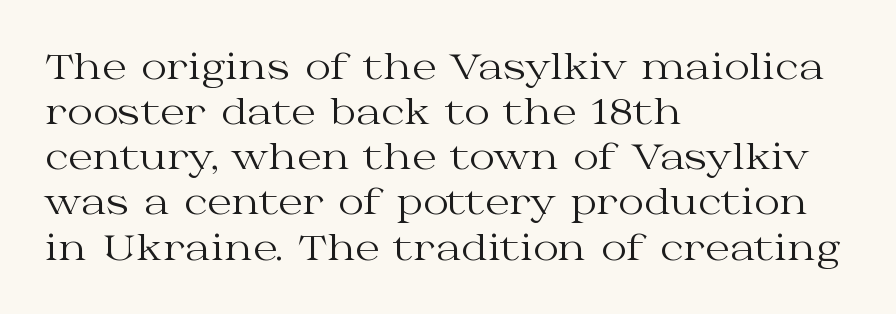
{"serif": "yes", "italic": "no", "bold": "no", "weight": "regular", "width": "wide", "stroke_contrast": "medium", "x_height": "medium", "monospaced": "no", "underline": "no", "align": "left", "line_spacing": "normal", "line_spacing_ratio": 1.29, "letter_spacing": "normal", "letter_spacing_em": 0.0, "glyph_px": 35}
